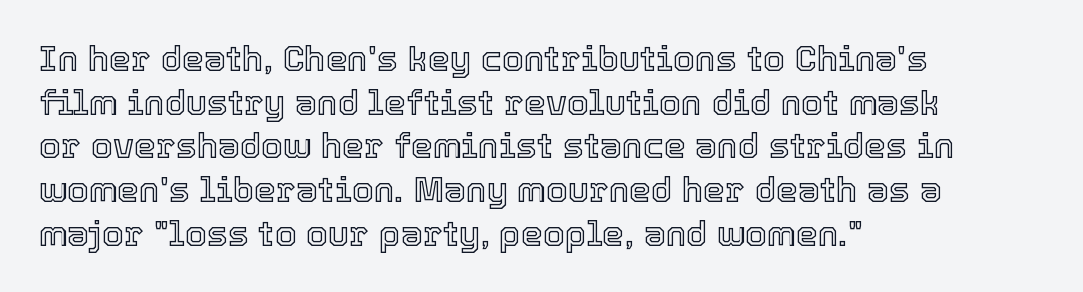
The image shows 35 px text type, upright; set left-aligned, normal line spacing (1.25x), normal letter spacing, not underlined; a medium x-height.
